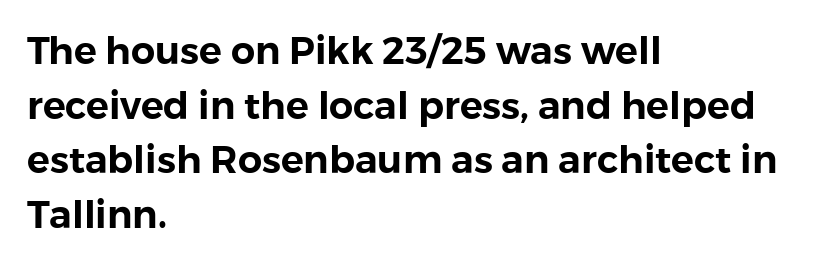
The strip under each line holds only bare page. A student would call this left alignment; a typographer would say flush left, rag right. Observe the ordinary spacing: letters are neighbours, not strangers. Font category for this specimen: sans-serif.
